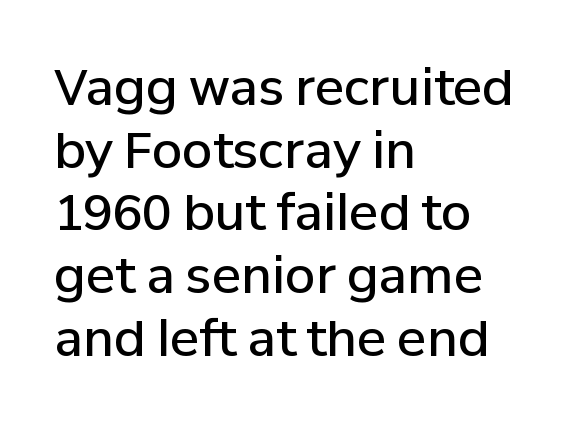
The image shows 49 px semibold sans-serif type, upright; set left-aligned, normal line spacing (1.28x), normal letter spacing, not underlined; low stroke contrast and a medium x-height.
